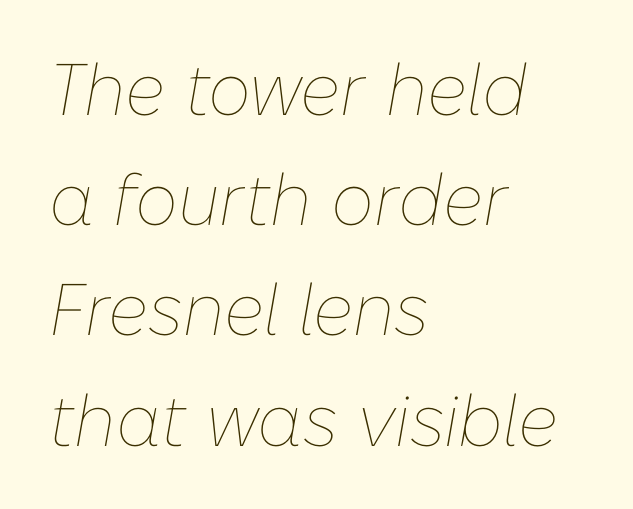
{"italic": "yes", "lean": "right", "slant_degrees": 10, "bold": "no", "weight": "thin", "width": "normal", "stroke_contrast": "low", "x_height": "medium", "monospaced": "no", "underline": "no", "align": "left", "line_spacing": "normal", "line_spacing_ratio": 1.51, "letter_spacing": "normal", "letter_spacing_em": 0.0, "glyph_px": 73}
